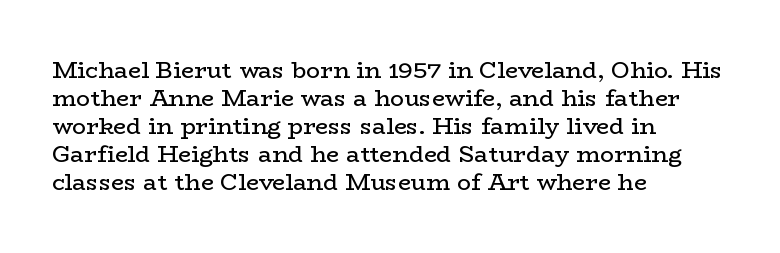
Q: Is the text bold? A: No.
Q: Is the text italic (slanted)? A: No, it is upright.
Q: Is the text underlined? A: No.
Q: How is the paragraph aligned? A: Left-aligned.
Q: Is the spacing between letters normal or unusually wide? A: Normal.
